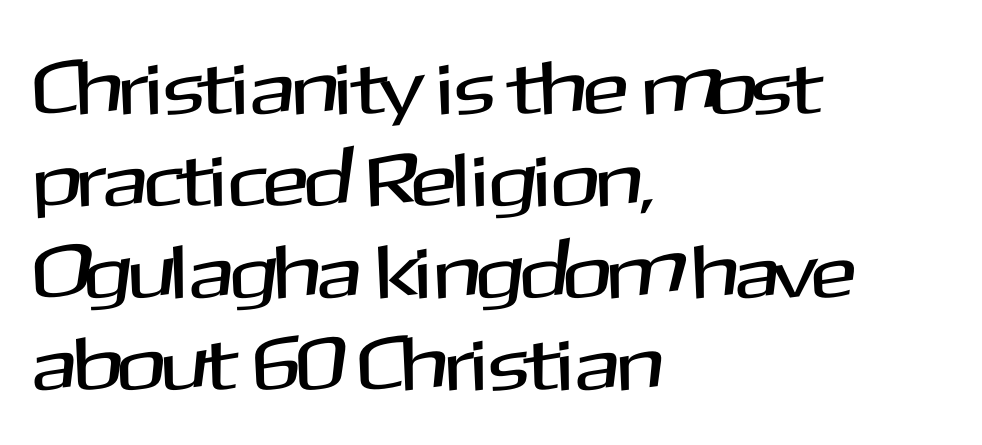
Q: Is the text italic (slanted)? A: No, it is upright.
Q: Is the typeface a serif or a sans-serif typeface? A: Sans-serif.
Q: Is the text underlined? A: No.
Q: How is the paragraph aligned? A: Left-aligned.
Q: Is the spacing between letters normal or unusually wide? A: Normal.
Q: Width (condensed, normal, or wide)? A: Normal.
Q: Stroke contrast? A: Medium.
Q: x-height? A: Medium.
Q: Monospaced? A: No.
